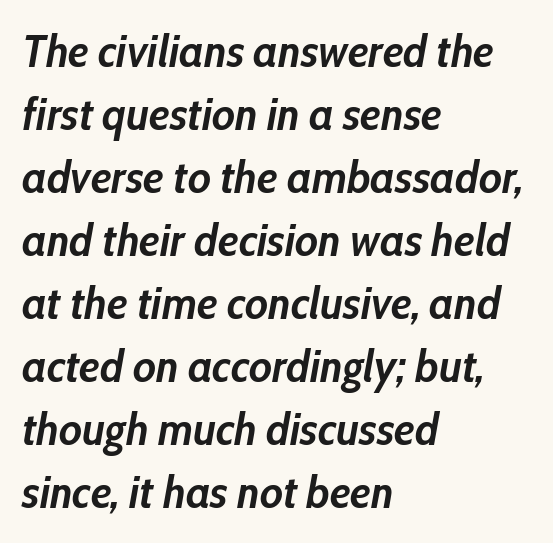
Is the type bold? Yes — the strokes are clearly thick and heavy. The specimen omits any rule beneath the text block's lines. Normally led — the rows are evenly, conventionally spaced. The face used here has a pronounced slope to its letters. The passage shown is typed in a proportional face where columns would drift. A classic flush-left, rag-right setting is used for this passage.
